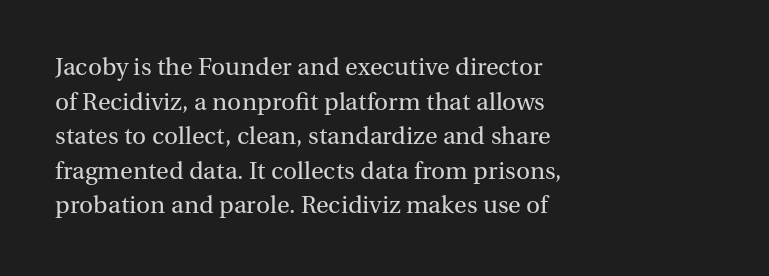
The image shows 26 px text type, upright; set left-aligned, normal line spacing (1.33x), normal letter spacing, not underlined.
